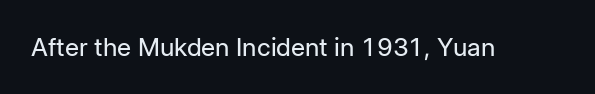
Q: Is the text bold? A: No.
Q: Is the text italic (slanted)? A: No, it is upright.
Q: Is the text underlined? A: No.
Q: Is the spacing between letters normal or unusually wide? A: Normal.
